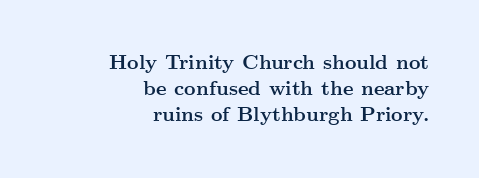
{"italic": "no", "bold": "yes", "underline": "no", "align": "right", "line_spacing": "normal", "line_spacing_ratio": 1.3, "letter_spacing": "normal", "letter_spacing_em": 0.0, "glyph_px": 20}
